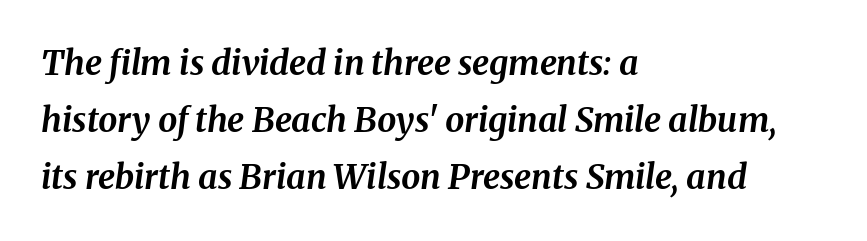
Q: Is the text bold? A: Yes.
Q: Is the text italic (slanted)? A: Yes, it leans right by about 8 degrees.
Q: Is the text underlined? A: No.
Q: How is the paragraph aligned? A: Left-aligned.
Q: Is the spacing between letters normal or unusually wide? A: Normal.
Q: Is the spacing between lines tight, normal or loose? A: Normal.
Q: Width (condensed, normal, or wide)? A: Normal.
Q: Stroke contrast? A: Medium.
Q: x-height? A: Medium.
Q: Monospaced? A: No.
